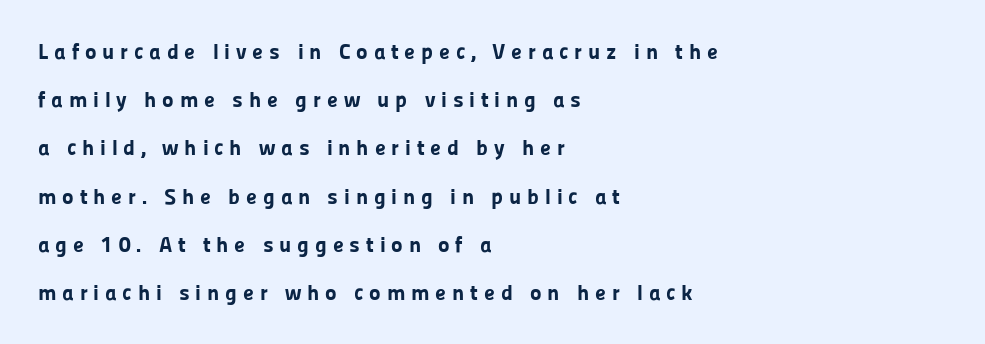
The image shows 22 px bold type, upright; set left-aligned, loose line spacing (2.19x), unusually wide letter spacing (+0.26 em), not underlined.
